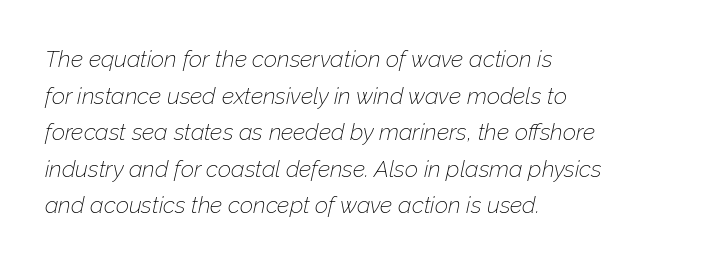
The image shows 23 px text type, italic (leaning right); set left-aligned, normal line spacing (1.59x), normal letter spacing, not underlined.
